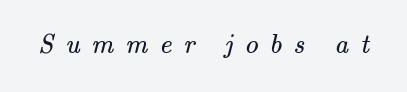
{"bold": "no", "underline": "no", "letter_spacing": "wide", "letter_spacing_em": 0.43, "glyph_px": 27}
